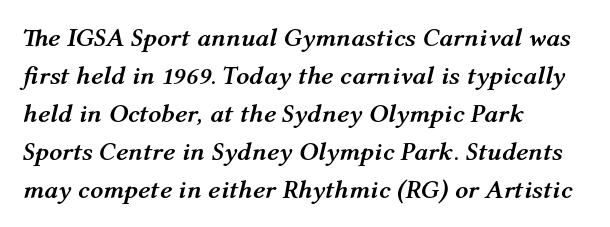
The image shows 26 px bold type, italic (leaning right); set left-aligned, normal line spacing (1.46x), normal letter spacing, not underlined.
